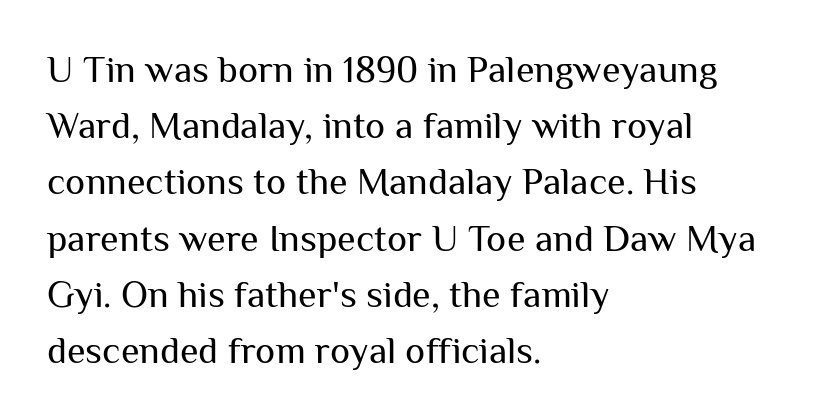
Q: Is the text bold? A: No.
Q: Is the text italic (slanted)? A: No, it is upright.
Q: Is the typeface a serif or a sans-serif typeface? A: Sans-serif.
Q: Is the text underlined? A: No.
Q: How is the paragraph aligned? A: Left-aligned.
Q: Is the spacing between letters normal or unusually wide? A: Normal.
Q: Is the spacing between lines tight, normal or loose? A: Normal.
Q: Width (condensed, normal, or wide)? A: Normal.
Q: Stroke contrast? A: Medium.
Q: x-height? A: Medium.
Q: Monospaced? A: No.
